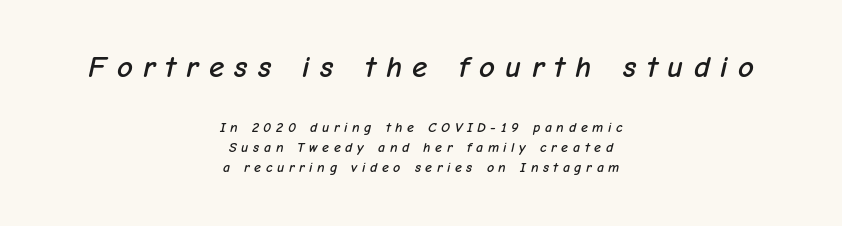
Q: Is the text italic (slanted)? A: Yes, it leans right by about 12 degrees.
Q: Is the text underlined? A: No.
Q: How is the paragraph aligned? A: Centered.
Q: Is the spacing between letters normal or unusually wide? A: Unusually wide.
Q: Is the spacing between lines tight, normal or loose? A: Normal.
Q: Which block of text is set in a larger size, the first (top) or the second (bottom)? A: The first (top) one.
Q: Width (condensed, normal, or wide)? A: Normal.
Q: Stroke contrast? A: Low.
Q: x-height? A: Medium.
Q: Monospaced? A: No.
